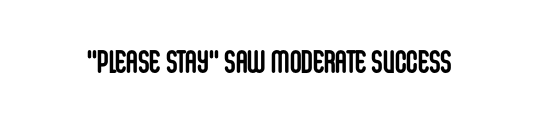
Here the designer chose a conventional face with non-uniform glyph widths. The face used here is rendered with its standard letterfit. The zone under the glyphs is completely vacant. Vertical strokes here are truly vertical. The characters display no serif detailing; their extremities are plain. Thick stems and heavy bowls — unmistakably bold.
